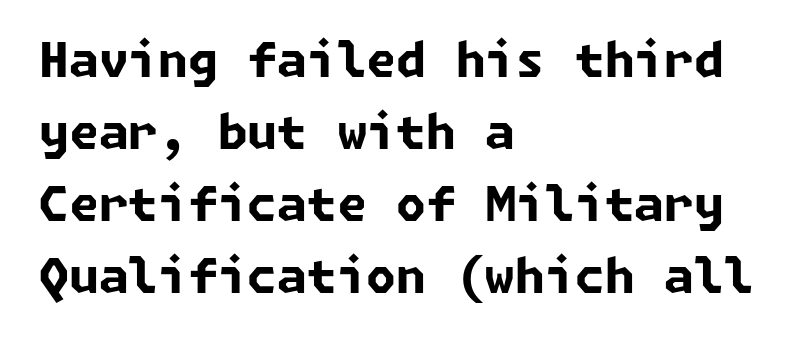
The image shows 48 px bold sans-serif type; set left-aligned, normal line spacing (1.5x), normal letter spacing, not underlined; low stroke contrast and a medium x-height.
